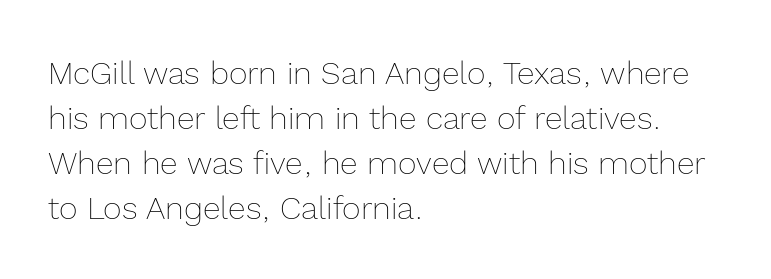
The image shows 32 px thin type, upright; set left-aligned, normal line spacing (1.41x), normal letter spacing, not underlined; a medium x-height.
